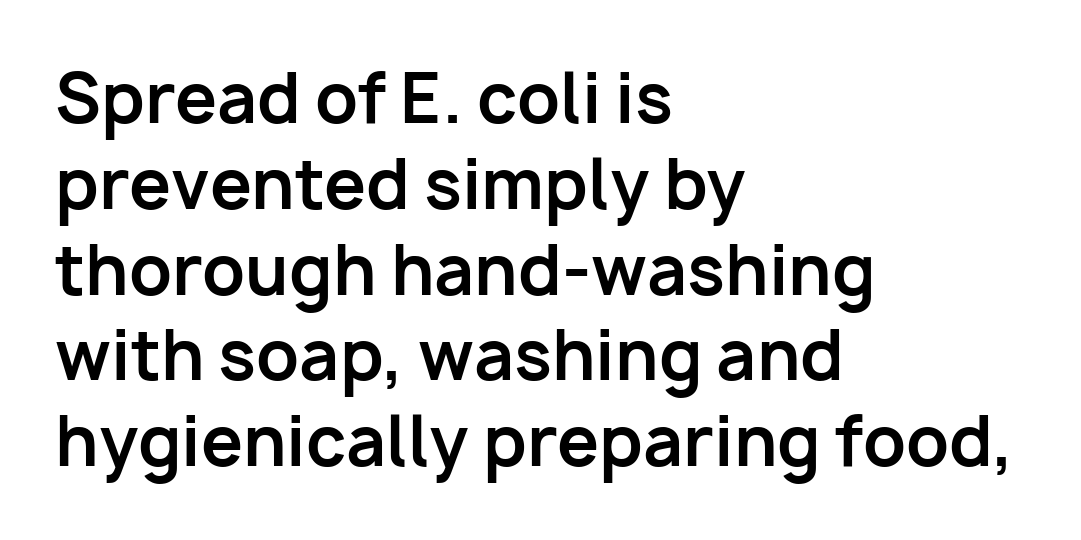
The image shows 67 px bold sans-serif type, upright; set left-aligned, normal line spacing (1.28x), normal letter spacing, not underlined; low stroke contrast and a medium x-height.
